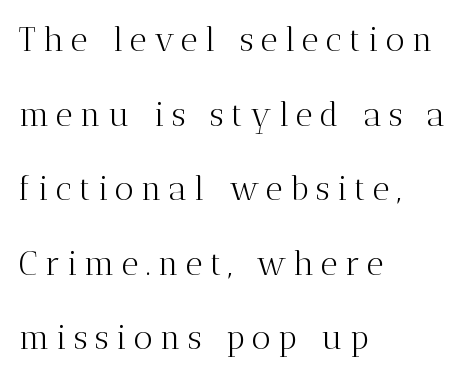
The image shows 33 px light serif type, upright; set left-aligned, loose line spacing (2.26x), unusually wide letter spacing (+0.22 em), not underlined; medium stroke contrast and a medium x-height.
